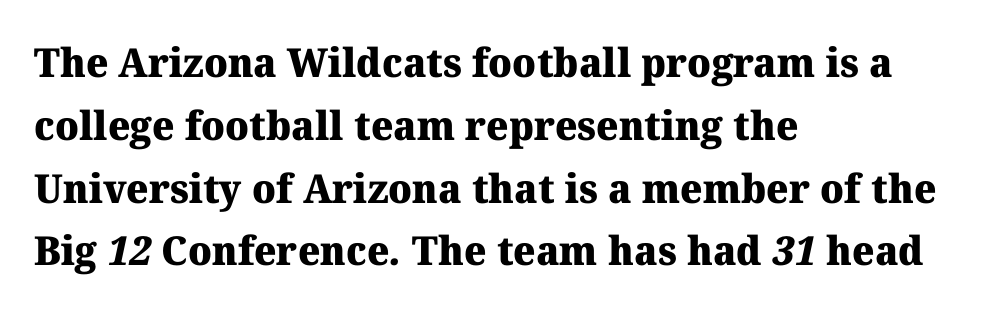
Q: Is the text bold? A: Yes.
Q: Is the typeface a serif or a sans-serif typeface? A: Serif.
Q: Is the text underlined? A: No.
Q: How is the paragraph aligned? A: Left-aligned.
Q: Is the spacing between letters normal or unusually wide? A: Normal.
Q: Is the spacing between lines tight, normal or loose? A: Normal.
Q: Width (condensed, normal, or wide)? A: Normal.
Q: Stroke contrast? A: Medium.
Q: x-height? A: Medium.
Q: Monospaced? A: No.
